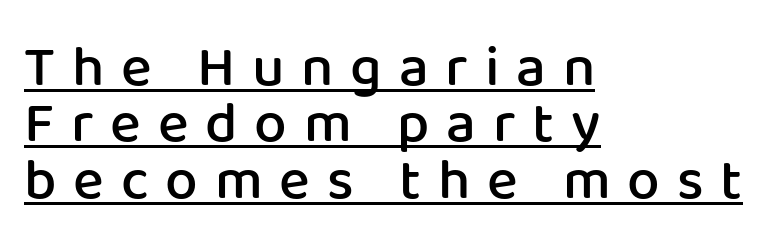
Where is the straight margin? On the left. Looks like regular typesetting: each glyph gets only the width it needs. Does the lettering tilt? It doesn't — this is upright. Quick note: underline on. In terms of weight, the rendering is demibold, just under bold.
